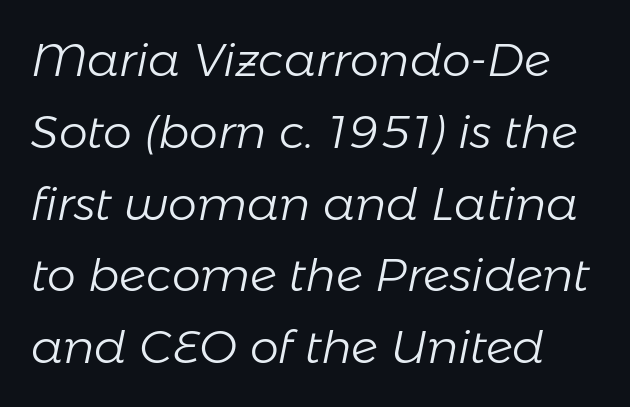
Characters are canted at an angle relative to the baseline's perpendicular. Quick note: underline off. The strokes carry an ordinary text weight at most. No extra tracking has been applied to these lines. Leading: standard.
